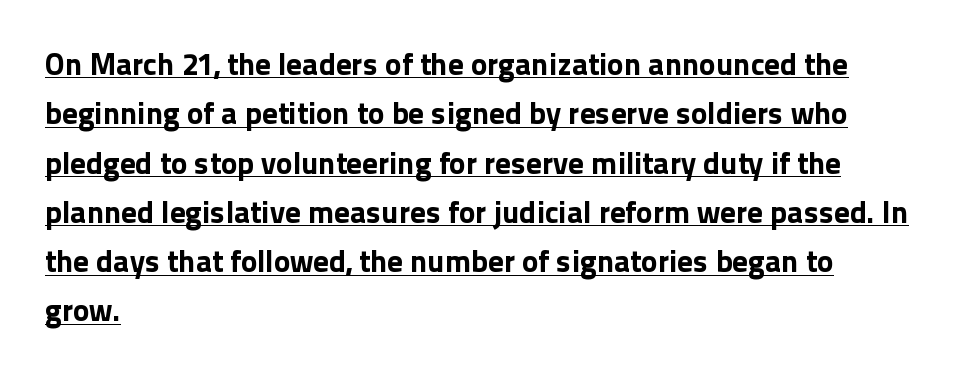
Q: Is the text bold? A: Yes.
Q: Is the text italic (slanted)? A: No, it is upright.
Q: Is the typeface a serif or a sans-serif typeface? A: Sans-serif.
Q: Is the text underlined? A: Yes.
Q: How is the paragraph aligned? A: Left-aligned.
Q: Is the spacing between letters normal or unusually wide? A: Normal.
Q: Is the spacing between lines tight, normal or loose? A: Normal.
Q: Width (condensed, normal, or wide)? A: Normal.
Q: x-height? A: Medium.
Q: Monospaced? A: No.
